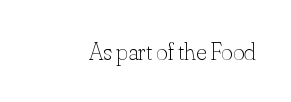
{"italic": "no", "bold": "no", "underline": "no", "letter_spacing": "normal", "letter_spacing_em": 0.0, "glyph_px": 25}
